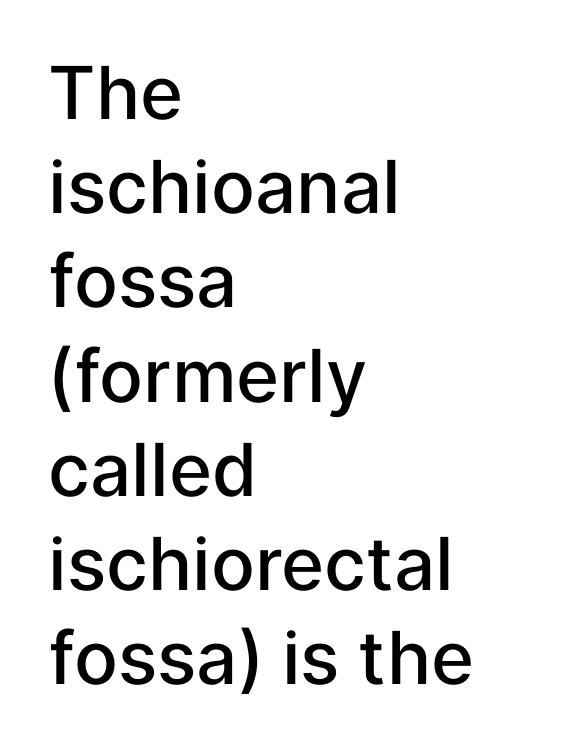
The image shows 73 px semibold sans-serif type, upright; set left-aligned, normal line spacing (1.29x), normal letter spacing, not underlined; low stroke contrast and a medium x-height.
